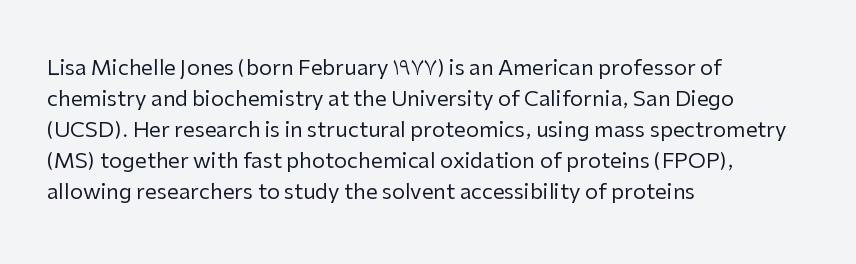
Q: Is the text bold? A: No.
Q: Is the text italic (slanted)? A: No, it is upright.
Q: Is the text underlined? A: No.
Q: How is the paragraph aligned? A: Left-aligned.
Q: Is the spacing between letters normal or unusually wide? A: Normal.
Q: Is the spacing between lines tight, normal or loose? A: Normal.
